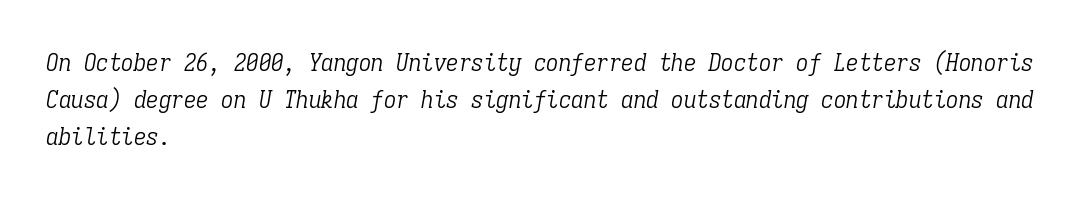
{"italic": "yes", "lean": "right", "slant_degrees": 9, "bold": "no", "underline": "no", "align": "left", "line_spacing": "normal", "line_spacing_ratio": 1.48, "letter_spacing": "normal", "letter_spacing_em": 0.0, "glyph_px": 25}
